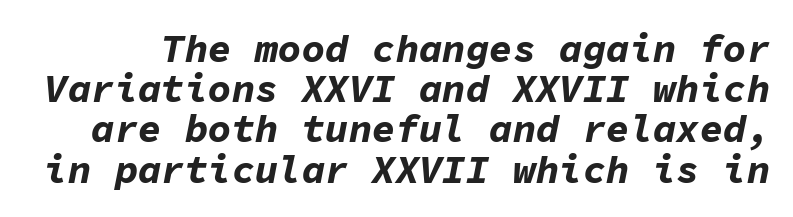
The image shows 39 px bold type, italic (leaning right), monospaced; set tight line spacing (1.03x), normal letter spacing, not underlined; low stroke contrast and a medium x-height.
